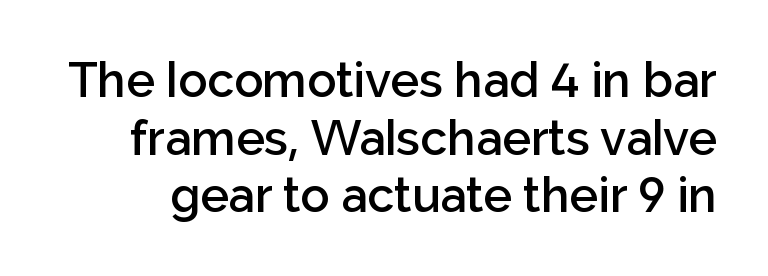
{"serif": "no", "italic": "no", "bold": "semi", "weight": "semibold", "width": "normal", "stroke_contrast": "low", "x_height": "medium", "monospaced": "no", "underline": "no", "line_spacing_ratio": 1.2, "letter_spacing": "normal", "letter_spacing_em": 0.0, "glyph_px": 48}
